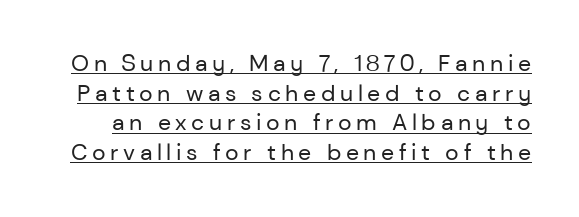
Q: Is the text bold? A: No.
Q: Is the text italic (slanted)? A: No, it is upright.
Q: Is the text underlined? A: Yes.
Q: Is the spacing between letters normal or unusually wide? A: Unusually wide.
Q: Is the spacing between lines tight, normal or loose? A: Normal.
